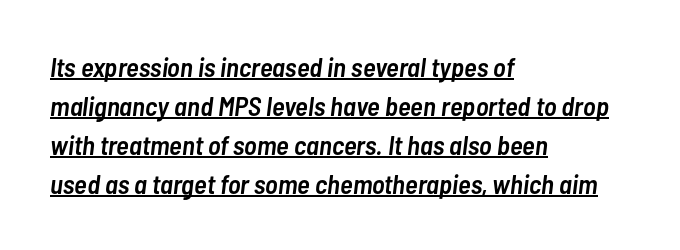
The image shows 27 px text type, italic (leaning right); set left-aligned, normal line spacing (1.44x), normal letter spacing, underlined.
